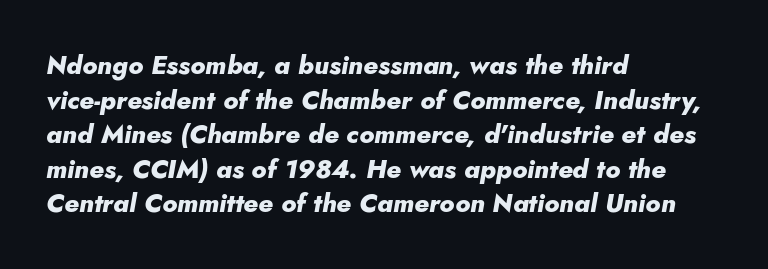
The image shows 26 px bold type, italic (leaning right); set left-aligned, normal line spacing (1.33x), normal letter spacing, not underlined.
